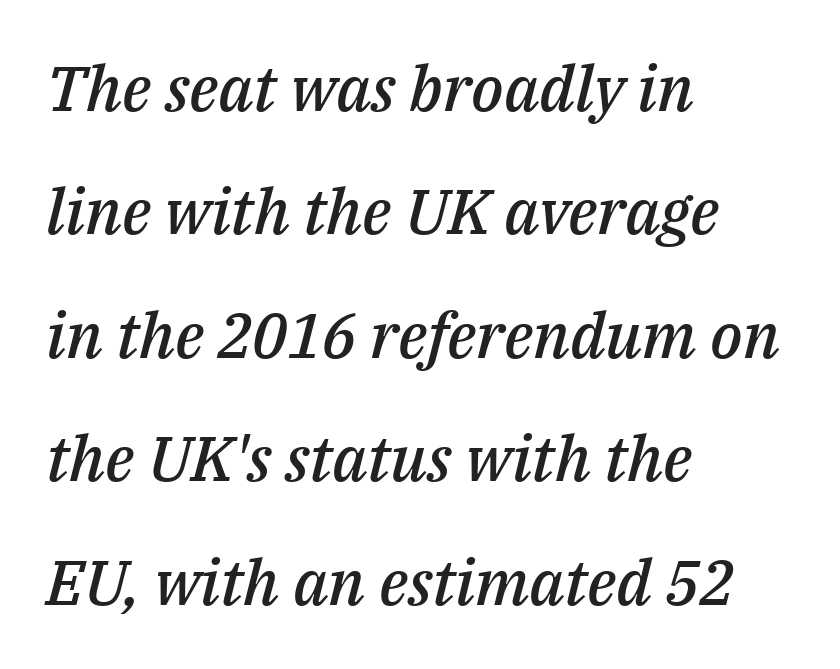
There is no visible air inserted between adjacent glyphs. Decoration check: the copy has no underline. It's the slanting kind of type. Varying glyph widths throughout — classic text-font behaviour. Does the copy run flush right? No — it runs flush left.
